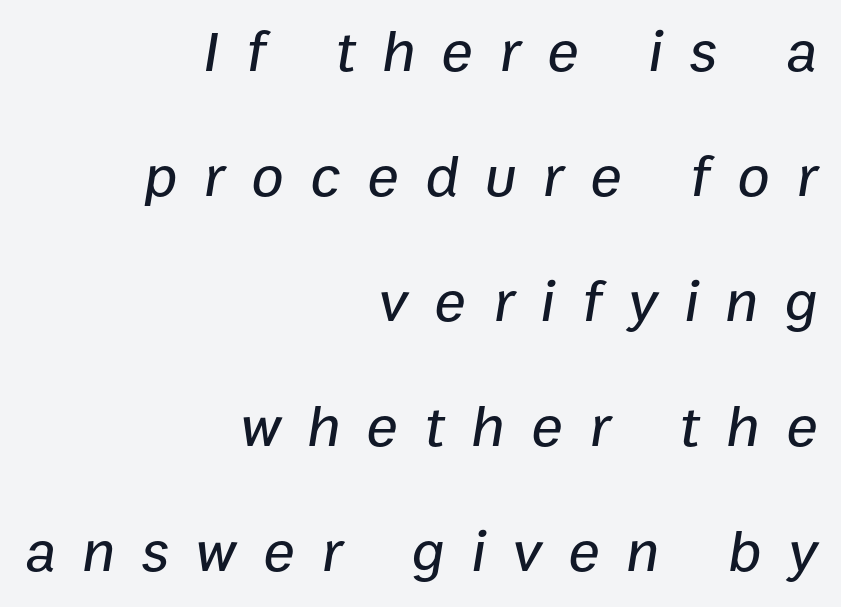
{"italic": "yes", "lean": "right", "slant_degrees": 9, "width": "normal", "stroke_contrast": "low", "x_height": "medium", "monospaced": "no", "underline": "no", "align": "right", "line_spacing": "loose", "line_spacing_ratio": 2.12, "letter_spacing": "wide", "letter_spacing_em": 0.45, "glyph_px": 59}
